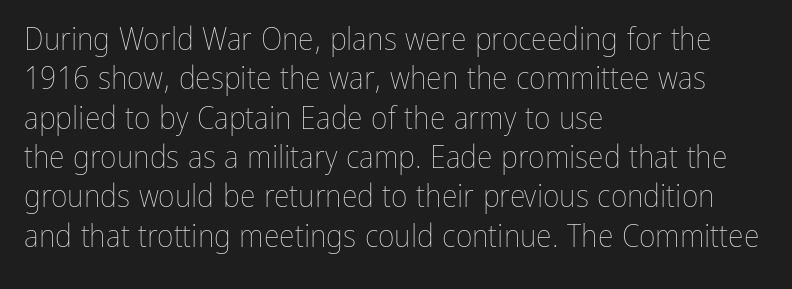
The image shows 32 px thin, condensed type, upright; set left-aligned, line spacing 1.23x, normal letter spacing, not underlined; low stroke contrast and a medium x-height.
